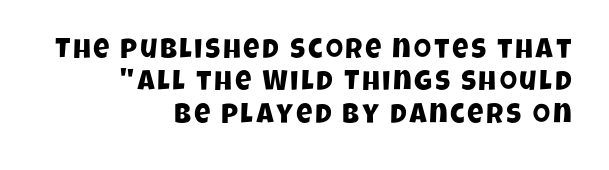
Teacher's note: observe the even right margin — that is flush-right alignment. No word sits above an underline. Serifs: no, the terminals of the letterforms are clean. A typesetter would call this proportional, since set widths differ per character.
